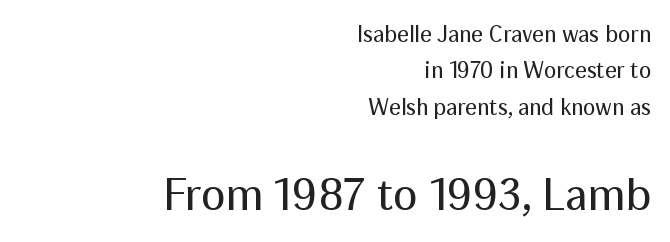
{"serif": "no", "italic": "no", "bold": "no", "weight": "regular", "width": "normal", "stroke_contrast": "medium", "x_height": "medium", "monospaced": "no", "underline": "no", "align": "right", "line_spacing": "normal", "line_spacing_ratio": 1.58, "letter_spacing": "normal", "letter_spacing_em": 0.0, "larger_block": "second", "size_ratio": 2.0, "glyph_px": 46}
